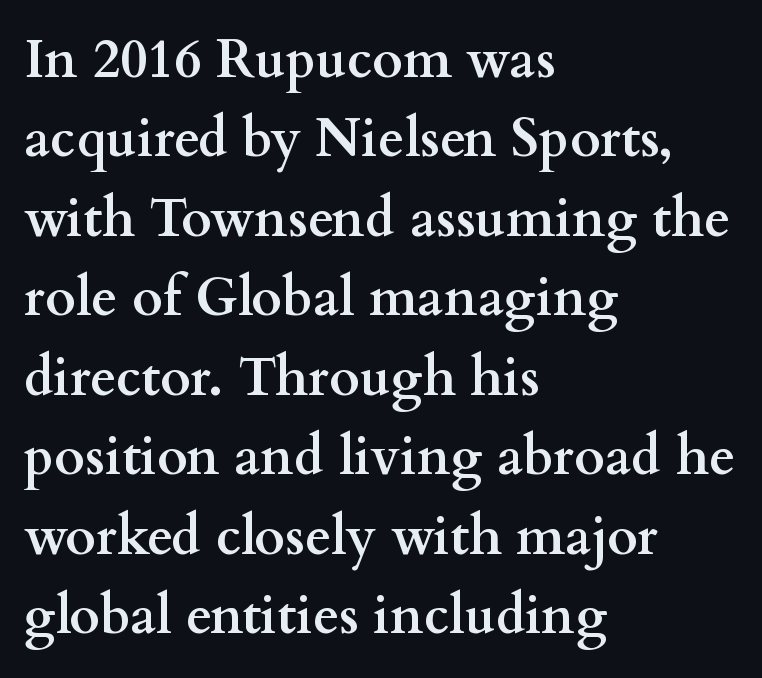
{"serif": "yes", "italic": "no", "bold": "yes", "weight": "semibold", "width": "wide", "stroke_contrast": "medium", "x_height": "small", "monospaced": "no", "underline": "no", "align": "left", "line_spacing": "normal", "line_spacing_ratio": 1.5, "letter_spacing": "normal", "letter_spacing_em": 0.0, "glyph_px": 53}
